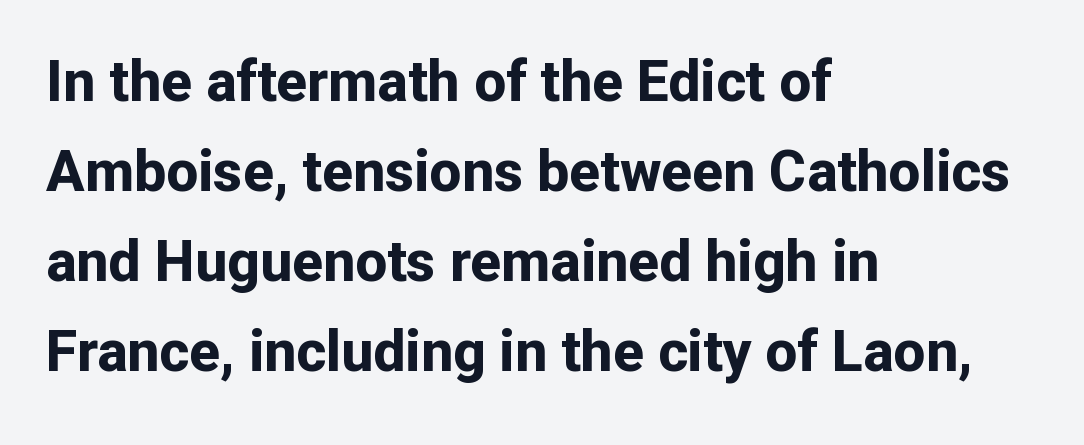
Q: Is the text bold? A: Yes.
Q: Is the text italic (slanted)? A: No, it is upright.
Q: Is the typeface a serif or a sans-serif typeface? A: Sans-serif.
Q: Is the text underlined? A: No.
Q: How is the paragraph aligned? A: Left-aligned.
Q: Is the spacing between letters normal or unusually wide? A: Normal.
Q: Is the spacing between lines tight, normal or loose? A: Normal.
Q: Width (condensed, normal, or wide)? A: Normal.
Q: Stroke contrast? A: Low.
Q: x-height? A: Medium.
Q: Monospaced? A: No.
